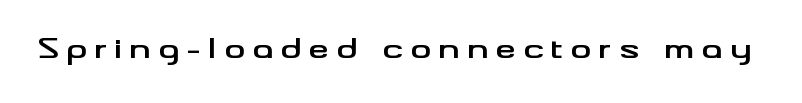
{"italic": "no", "bold": "yes", "underline": "no", "letter_spacing": "wide", "letter_spacing_em": 0.28, "glyph_px": 26}
